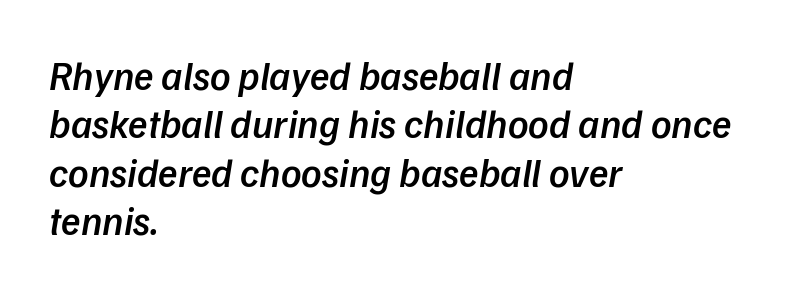
Q: Is the text bold? A: Semi-bold.
Q: Is the typeface a serif or a sans-serif typeface? A: Sans-serif.
Q: Is the text underlined? A: No.
Q: How is the paragraph aligned? A: Left-aligned.
Q: Is the spacing between letters normal or unusually wide? A: Normal.
Q: Width (condensed, normal, or wide)? A: Normal.
Q: Stroke contrast? A: Low.
Q: x-height? A: Medium.
Q: Monospaced? A: No.
